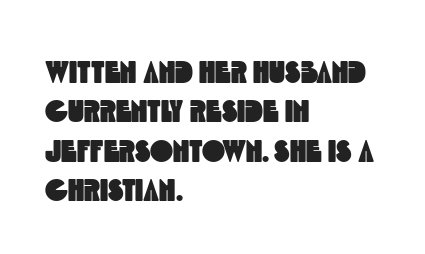
The rows are spaced the way most documents space them. Glance below the letters and you will spot only blank space. Horizontal alignment here is leftward, the default for most running prose. Tracking value appears to be zero — textbook default spacing. The characters display no serif detailing; their extremities are plain. Think of a printed novel: that variable character pitch is what you see here.
